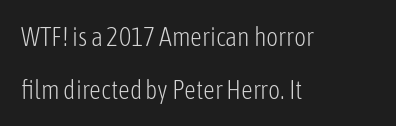
Q: Is the text bold? A: No.
Q: Is the text italic (slanted)? A: No, it is upright.
Q: Is the text underlined? A: No.
Q: How is the paragraph aligned? A: Left-aligned.
Q: Is the spacing between letters normal or unusually wide? A: Normal.
Q: Is the spacing between lines tight, normal or loose? A: Loose.
